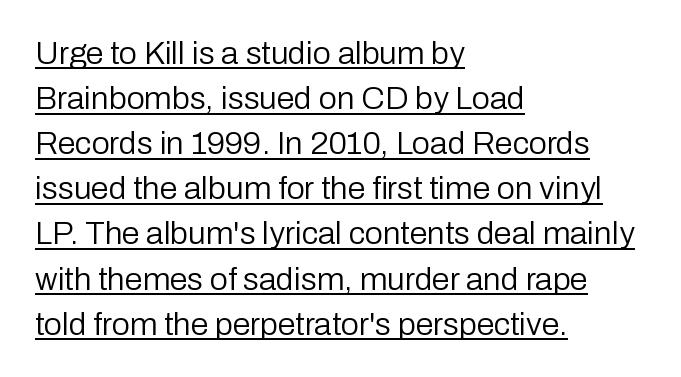
{"serif": "no", "italic": "no", "bold": "no", "weight": "regular", "width": "normal", "stroke_contrast": "low", "x_height": "medium", "monospaced": "no", "underline": "yes", "align": "left", "line_spacing": "normal", "line_spacing_ratio": 1.41, "letter_spacing": "normal", "letter_spacing_em": 0.0, "glyph_px": 32}
